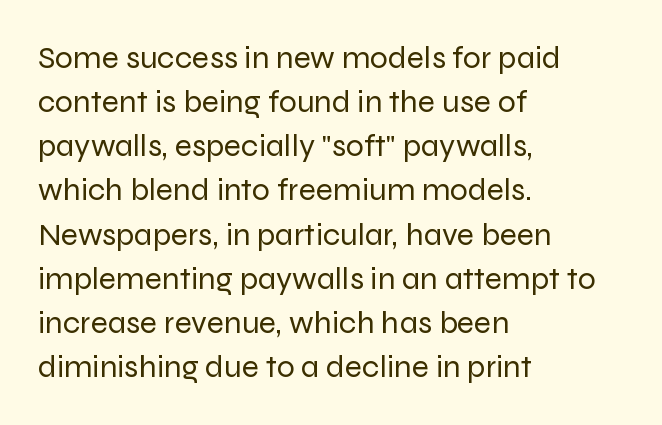
The image shows 32 px regular-weight sans-serif type, upright; set left-aligned, normal line spacing (1.38x), normal letter spacing, not underlined; low stroke contrast and a medium x-height.
